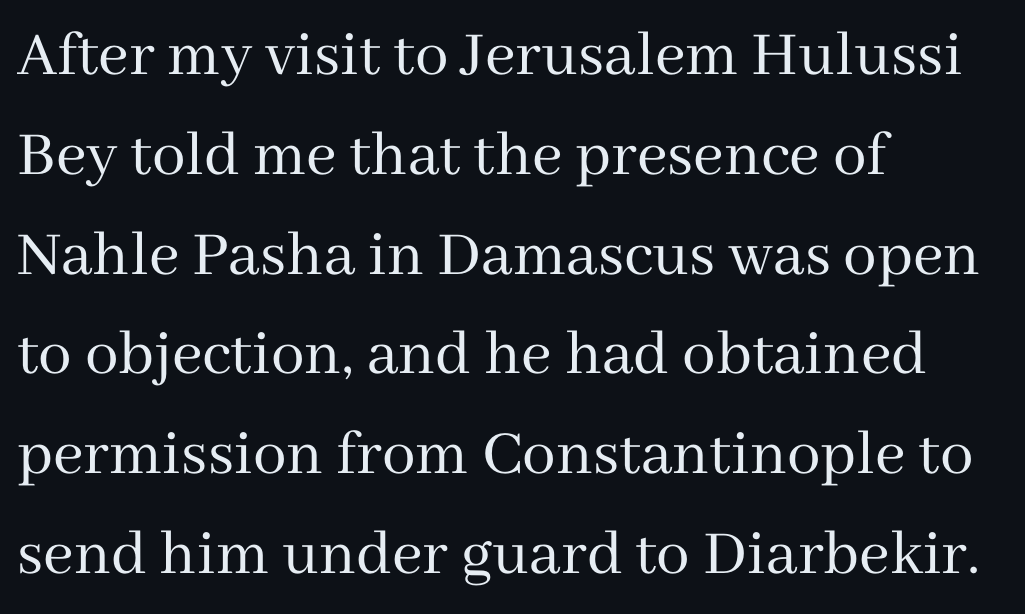
The image shows 67 px regular-weight serif type, upright; set left-aligned, normal line spacing (1.49x), normal letter spacing, not underlined; medium stroke contrast and a medium x-height.
